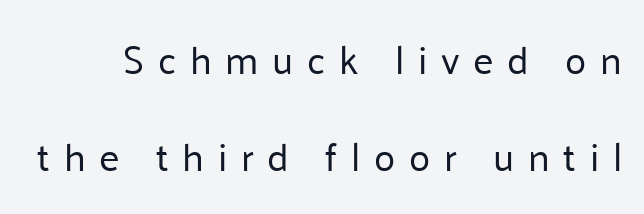
{"serif": "no", "italic": "no", "bold": "no", "weight": "regular", "width": "normal", "stroke_contrast": "low", "x_height": "medium", "monospaced": "no", "underline": "no", "line_spacing": "loose", "line_spacing_ratio": 2.49, "letter_spacing": "wide", "letter_spacing_em": 0.35, "glyph_px": 39}
